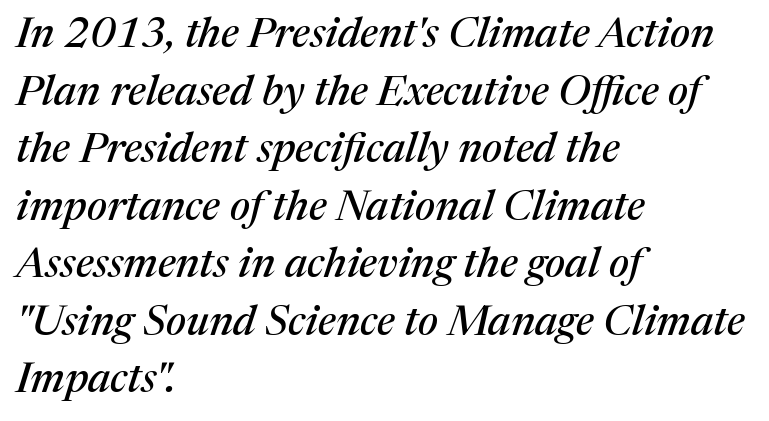
{"serif": "yes", "italic": "yes", "lean": "right", "slant_degrees": 17, "width": "normal", "stroke_contrast": "medium", "x_height": "medium", "monospaced": "no", "underline": "no", "align": "left", "line_spacing": "normal", "line_spacing_ratio": 1.37, "letter_spacing": "normal", "letter_spacing_em": 0.0, "glyph_px": 42}
